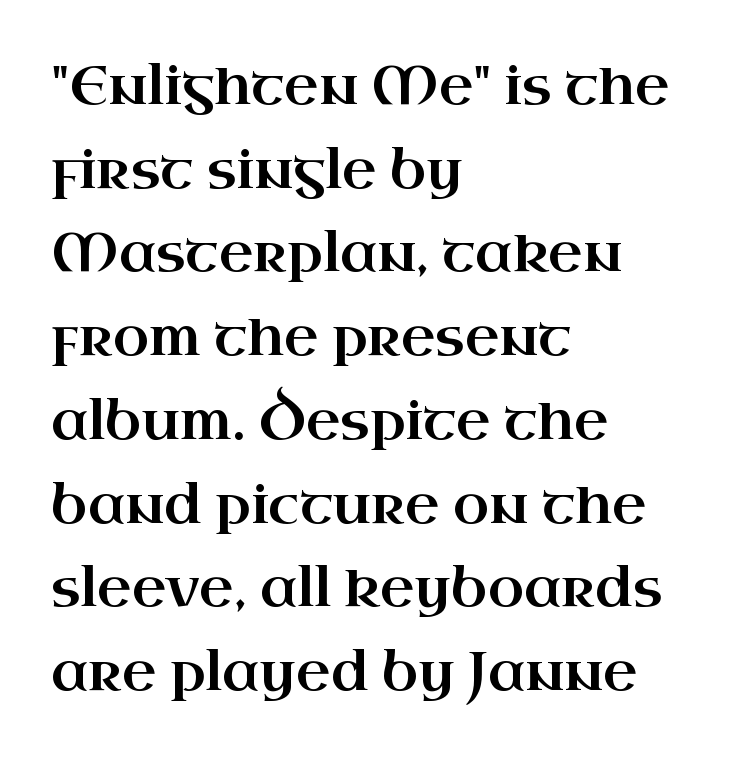
Q: Is the text italic (slanted)? A: No, it is upright.
Q: Is the typeface a serif or a sans-serif typeface? A: Serif.
Q: Is the text underlined? A: No.
Q: How is the paragraph aligned? A: Left-aligned.
Q: Is the spacing between letters normal or unusually wide? A: Normal.
Q: Is the spacing between lines tight, normal or loose? A: Normal.
Q: Width (condensed, normal, or wide)? A: Wide.
Q: Stroke contrast? A: High.
Q: x-height? A: Small.
Q: Monospaced? A: No.
